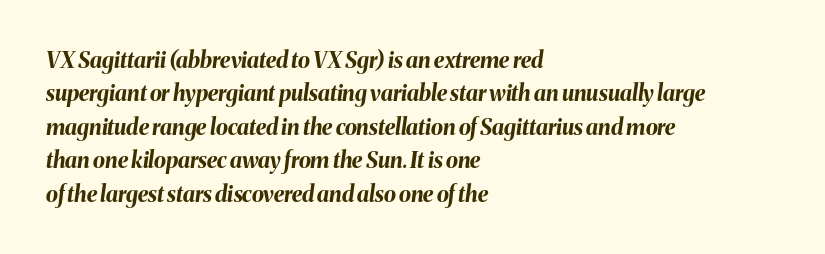
The text block is weighted toward the left margin, trailing off unevenly rightward. Baseline-to-baseline distance is the conventional proportion of letter height. Lines of text with bare space underneath. This rendering leaves character spacing at its baseline value. Is the type slanted? Yes — the strokes lean at a clear angle.
